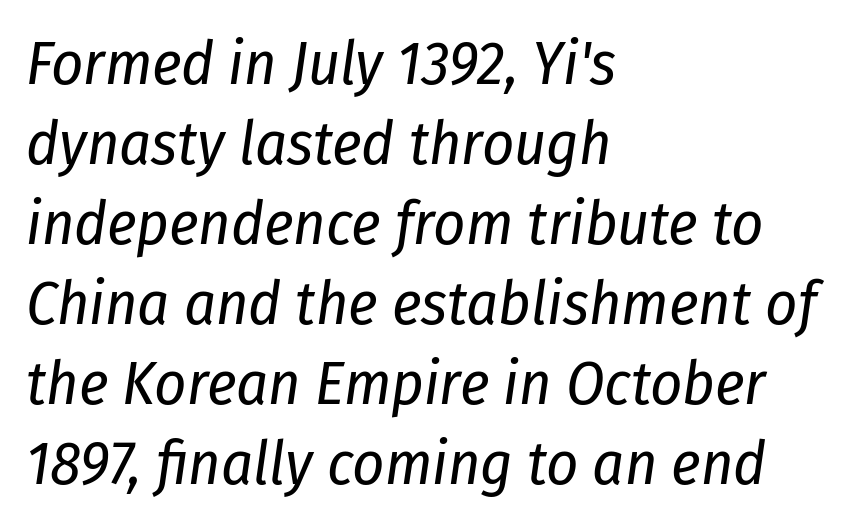
Q: Is the text bold? A: No.
Q: Is the text italic (slanted)? A: Yes, it leans right by about 8 degrees.
Q: Is the text underlined? A: No.
Q: How is the paragraph aligned? A: Left-aligned.
Q: Is the spacing between letters normal or unusually wide? A: Normal.
Q: Is the spacing between lines tight, normal or loose? A: Normal.
Q: Width (condensed, normal, or wide)? A: Condensed.
Q: Stroke contrast? A: Low.
Q: x-height? A: Medium.
Q: Monospaced? A: No.
